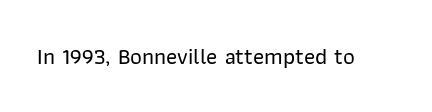
Each word holds together tightly as a unit, with standard inter-letter gaps. Posture: upright roman. The specimen omits any rule beneath the text block's lines.
